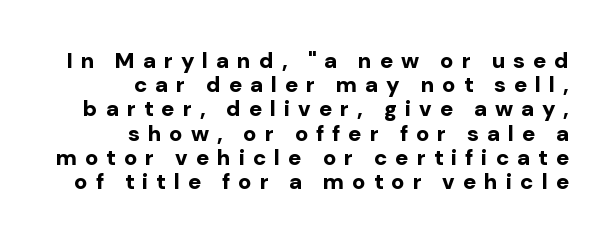
The image shows 22 px bold type, upright; set right-aligned, tight line spacing (1.1x), unusually wide letter spacing (+0.36 em), not underlined.
